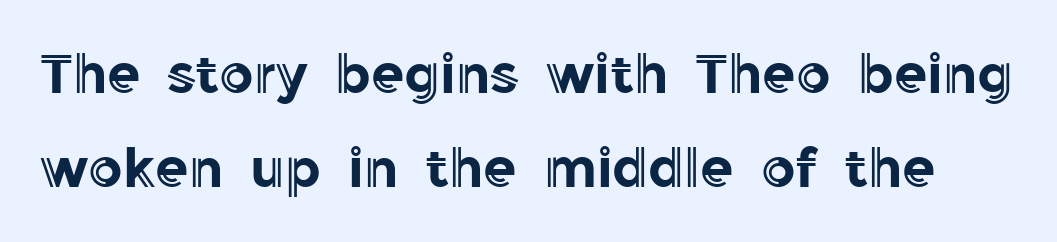
Do the characters align in a grid? No, the font is proportional. What stands out about the letter spacing? Nothing — it is the standard amount. Lines of text with bare space underneath. Every character sits straight up, as roman type does.
